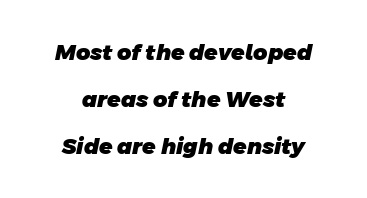
Q: Is the text bold? A: Yes.
Q: Is the text underlined? A: No.
Q: How is the paragraph aligned? A: Centered.
Q: Is the spacing between letters normal or unusually wide? A: Normal.
Q: Is the spacing between lines tight, normal or loose? A: Loose.
